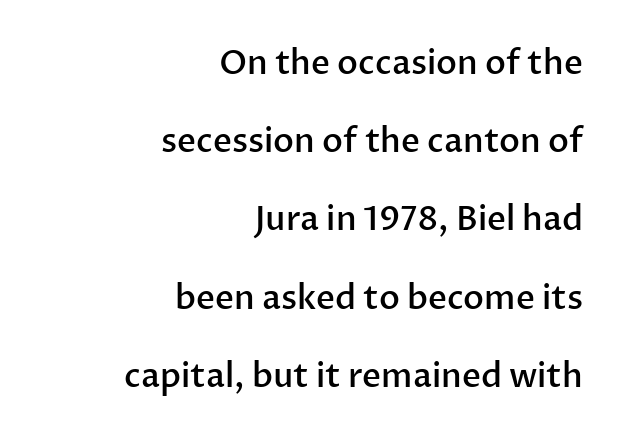
{"serif": "no", "italic": "no", "bold": "semi", "weight": "semibold", "width": "normal", "stroke_contrast": "low", "x_height": "medium", "monospaced": "no", "underline": "no", "align": "right", "line_spacing": "loose", "line_spacing_ratio": 2.37, "letter_spacing": "normal", "letter_spacing_em": 0.0, "glyph_px": 33}
